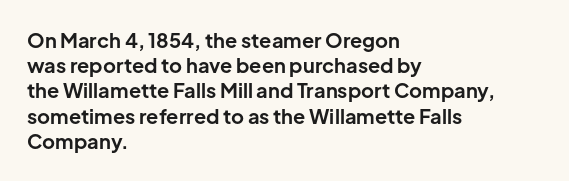
The image shows 20 px bold type, upright; set left-aligned, normal line spacing (1.26x), normal letter spacing, not underlined.
